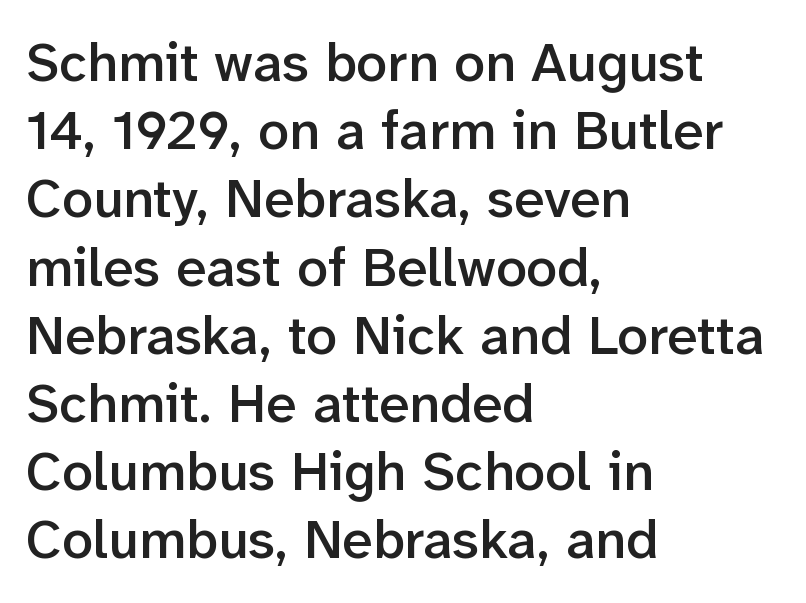
Quick note: not italic, upright. The designer went with a sans here, leaving each stem footless. Every letter is mildly thick-stroked: semibold rather than bold. You could call the tracking neutral — neither tight nor loose. The gap between lines stays unmarked.
